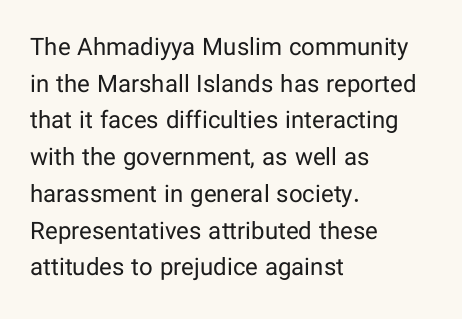
Standard letterfit; no display-style spreading of the glyphs. No chunkiness to these letters — they're not bold. This is roman type, the default non-slanted kind. Does the copy run flush right? No — it runs flush left.
